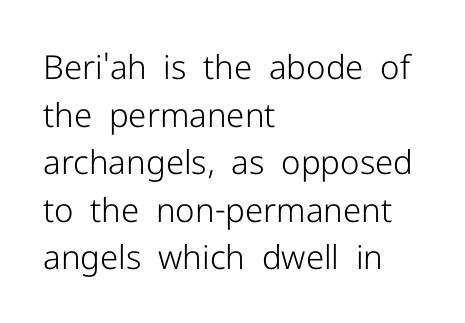
{"serif": "no", "italic": "no", "bold": "no", "weight": "light", "width": "normal", "stroke_contrast": "low", "x_height": "medium", "monospaced": "no", "underline": "no", "align": "left", "line_spacing": "normal", "line_spacing_ratio": 1.44, "letter_spacing": "normal", "letter_spacing_em": 0.0, "glyph_px": 33}
